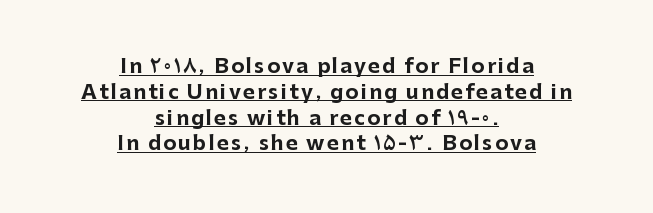
{"italic": "no", "bold": "yes", "underline": "yes", "align": "center", "line_spacing": "normal", "line_spacing_ratio": 1.29, "glyph_px": 20}
